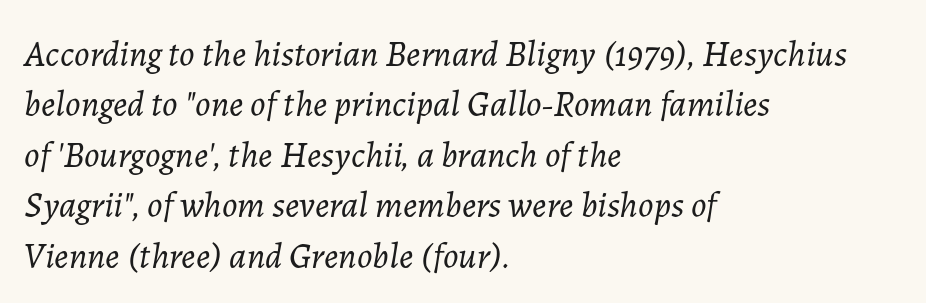
The image shows 36 px light type, italic (leaning right); set left-aligned, normal line spacing (1.4x), normal letter spacing, not underlined; low stroke contrast and a medium x-height.
